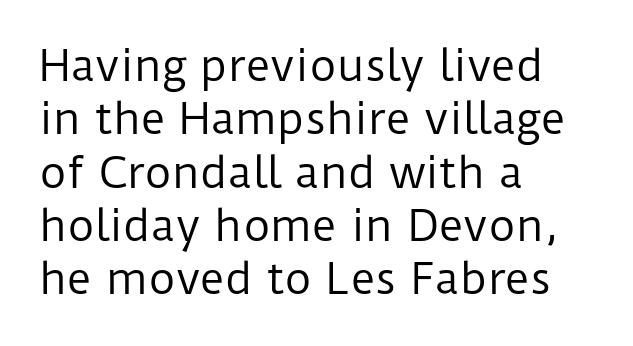
{"serif": "no", "italic": "no", "bold": "no", "weight": "regular", "width": "normal", "stroke_contrast": "low", "x_height": "medium", "monospaced": "no", "underline": "no", "align": "left", "line_spacing": "normal", "line_spacing_ratio": 1.27, "letter_spacing": "normal", "letter_spacing_em": 0.0, "glyph_px": 42}
